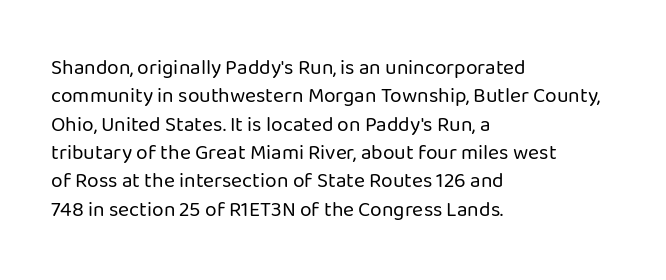
Evenly set lines give the paragraph a standard silhouette. Students, note that the glyphs here touch the page at normal intervals. In terms of posture, this sample is upright. Typeset ragged right — the left edge is the straight one.
